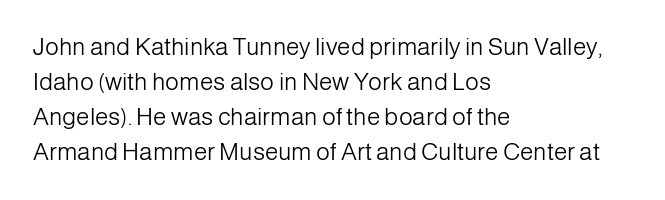
No word sits above an underline. This is the regular roman posture of the typeface. The lines in this sample share a left origin and differ only in where they stop. Successive baselines arrive at the customary interval.
